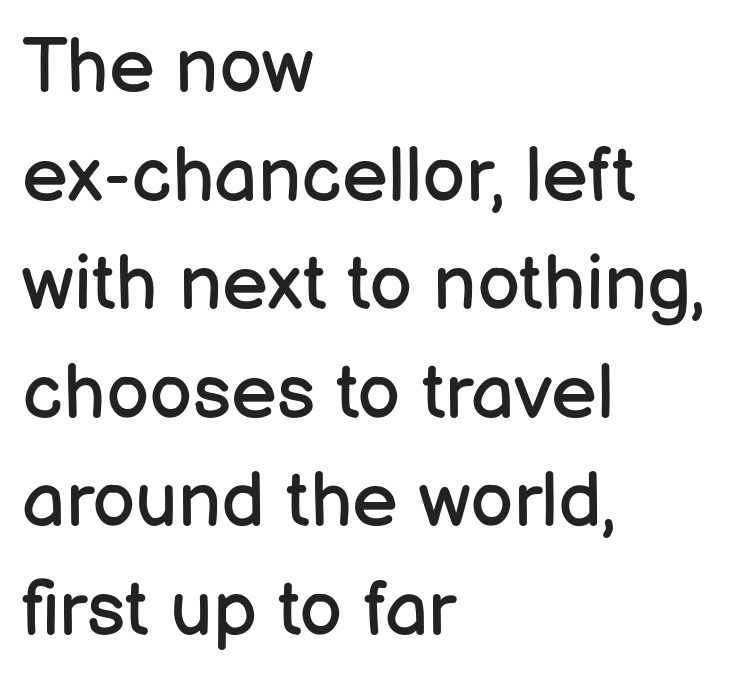
The image shows 77 px regular-weight sans-serif type, upright; set left-aligned, normal line spacing (1.41x), normal letter spacing, not underlined; low stroke contrast and a medium x-height.
